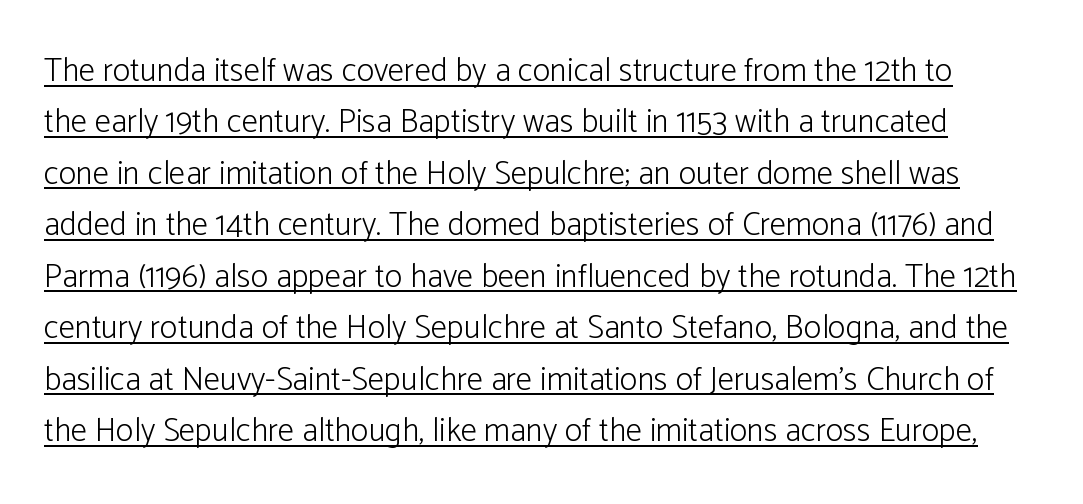
{"serif": "no", "italic": "no", "bold": "no", "weight": "light", "width": "normal", "stroke_contrast": "low", "x_height": "medium", "monospaced": "no", "underline": "yes", "line_spacing": "normal", "line_spacing_ratio": 1.56, "letter_spacing": "normal", "letter_spacing_em": 0.0, "glyph_px": 33}
